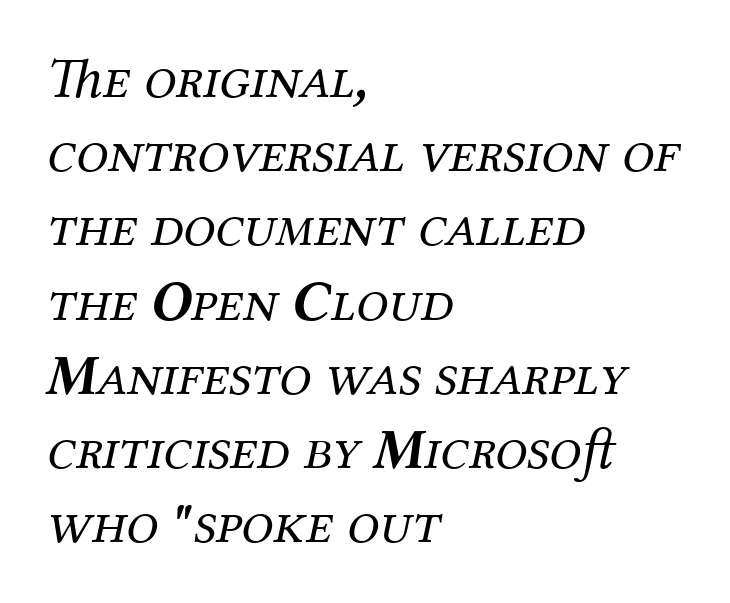
The image shows 58 px regular-weight serif type, italic (leaning right); set left-aligned, normal line spacing (1.28x), normal letter spacing, not underlined; medium stroke contrast and a medium x-height.
